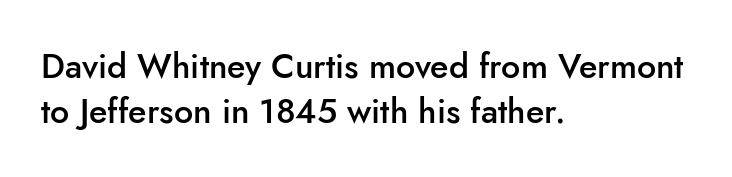
Just letters on the line, the space beneath them empty. Upright lettering throughout. These words are printed semibold, heavier than regular yet not bold. Is this a sans? Yes — the strokes have no serifs.
